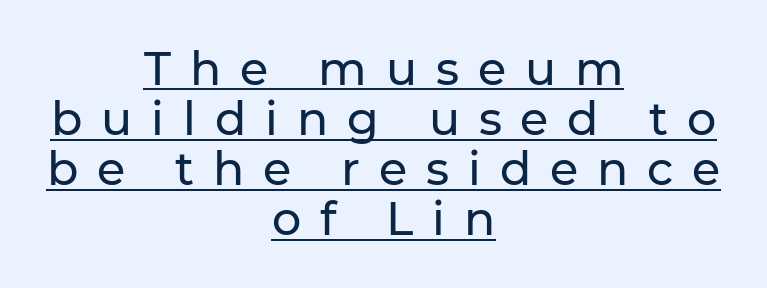
The words here are underlined. The typography opts for an upright posture over an oblique one. You could not count columns in this text — the font is proportionally spaced. There is plenty of visible air inserted between adjacent glyphs. A centered setting, common on invitations and titles, is used for this passage.
